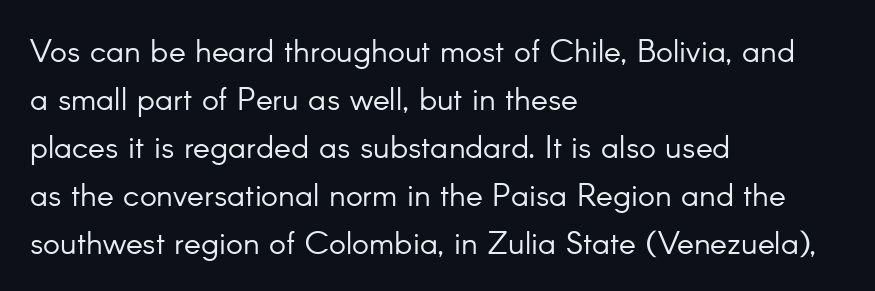
{"serif": "no", "italic": "no", "bold": "no", "weight": "light", "width": "normal", "stroke_contrast": "low", "x_height": "small", "monospaced": "no", "underline": "no", "align": "left", "line_spacing": "normal", "line_spacing_ratio": 1.5, "letter_spacing": "normal", "letter_spacing_em": 0.0, "glyph_px": 32}
